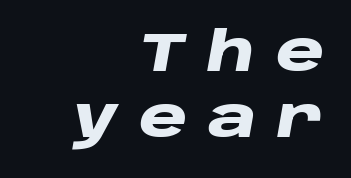
Q: Is the text bold? A: Yes.
Q: Is the text italic (slanted)? A: Yes, it leans right by about 10 degrees.
Q: Is the text underlined? A: No.
Q: How is the paragraph aligned? A: Right-aligned.
Q: Is the spacing between letters normal or unusually wide? A: Unusually wide.
Q: Width (condensed, normal, or wide)? A: Wide.
Q: Stroke contrast? A: Low.
Q: x-height? A: Large.
Q: Monospaced? A: No.
